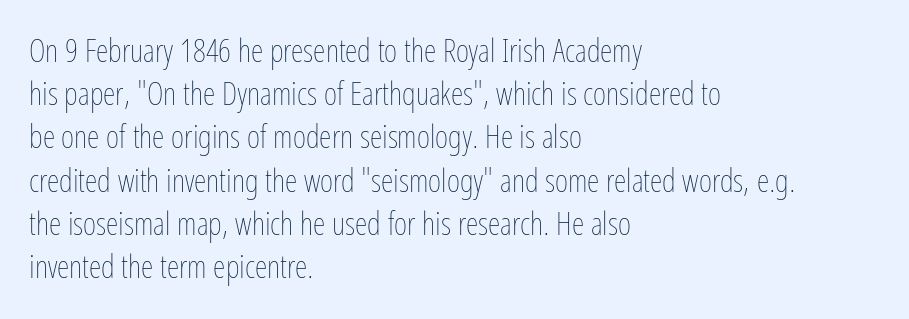
Glance below the letters and you will spot only blank space. The typography opts for an upright posture over an oblique one. Compared with typical paragraphs, the rows here are spaced about the same. Each letter keeps its own natural width here, so spacing adapts to shape. Summary of weight: not heavy and not bold.
